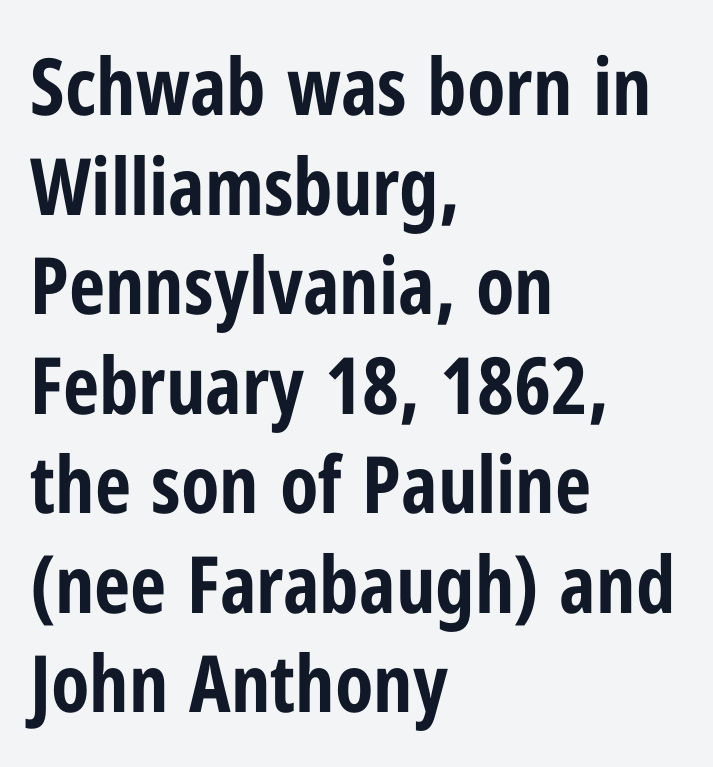
{"serif": "no", "italic": "no", "bold": "yes", "weight": "bold", "width": "condensed", "stroke_contrast": "low", "x_height": "medium", "monospaced": "no", "underline": "no", "align": "left", "line_spacing": "normal", "line_spacing_ratio": 1.26, "letter_spacing": "normal", "letter_spacing_em": 0.0, "glyph_px": 79}
